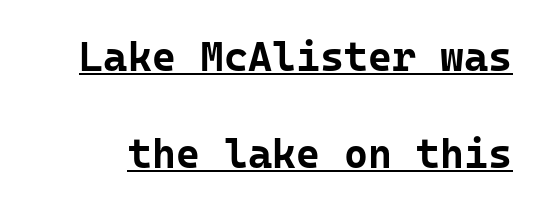
Q: Is the text bold? A: Yes.
Q: Is the text italic (slanted)? A: No, it is upright.
Q: Is the typeface a serif or a sans-serif typeface? A: Sans-serif.
Q: Is the text underlined? A: Yes.
Q: Is the spacing between letters normal or unusually wide? A: Normal.
Q: Is the spacing between lines tight, normal or loose? A: Loose.
Q: Width (condensed, normal, or wide)? A: Normal.
Q: Stroke contrast? A: Low.
Q: x-height? A: Medium.
Q: Monospaced? A: Yes.
